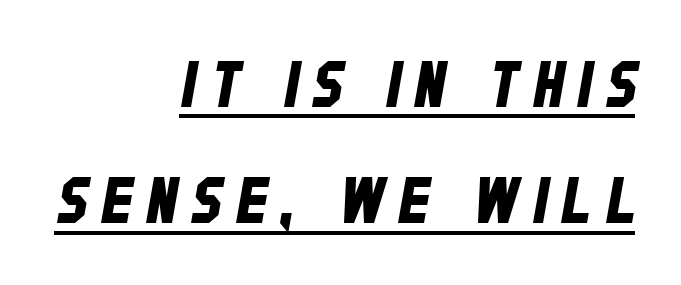
Q: Is the typeface a serif or a sans-serif typeface? A: Sans-serif.
Q: Is the text underlined? A: Yes.
Q: How is the paragraph aligned? A: Right-aligned.
Q: Is the spacing between letters normal or unusually wide? A: Unusually wide.
Q: Width (condensed, normal, or wide)? A: Condensed.
Q: Stroke contrast? A: Low.
Q: x-height? A: Large.
Q: Monospaced? A: No.
